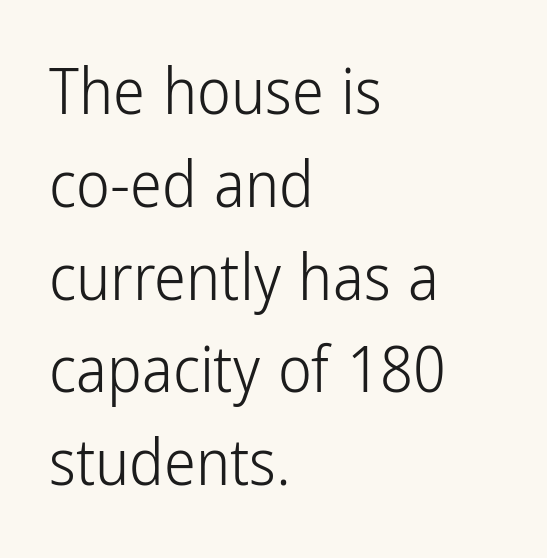
Q: Is the text bold? A: No.
Q: Is the text italic (slanted)? A: No, it is upright.
Q: Is the typeface a serif or a sans-serif typeface? A: Sans-serif.
Q: Is the text underlined? A: No.
Q: How is the paragraph aligned? A: Left-aligned.
Q: Is the spacing between letters normal or unusually wide? A: Normal.
Q: Is the spacing between lines tight, normal or loose? A: Normal.
Q: Width (condensed, normal, or wide)? A: Condensed.
Q: Stroke contrast? A: Low.
Q: x-height? A: Medium.
Q: Monospaced? A: No.
